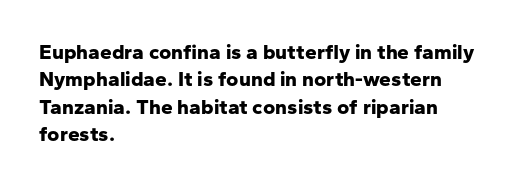
{"italic": "no", "bold": "yes", "underline": "no", "align": "left", "line_spacing": "normal", "line_spacing_ratio": 1.3, "letter_spacing": "normal", "letter_spacing_em": 0.0, "glyph_px": 21}
